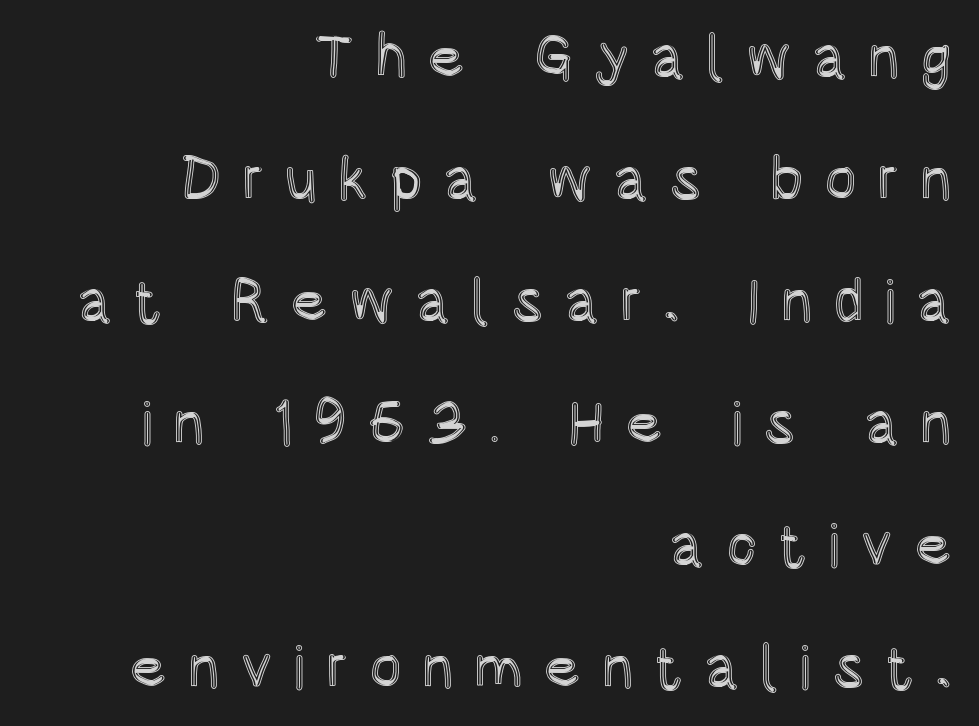
{"italic": "no", "width": "condensed", "x_height": "large", "monospaced": "no", "underline": "no", "align": "right", "line_spacing": "loose", "line_spacing_ratio": 2.0, "letter_spacing": "wide", "letter_spacing_em": 0.33, "glyph_px": 61}
